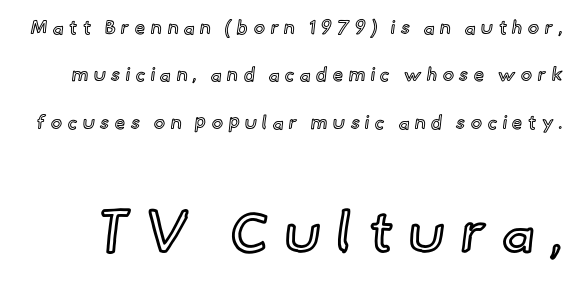
Q: Is the text italic (slanted)? A: Yes.
Q: Is the text underlined? A: No.
Q: Is the spacing between letters normal or unusually wide? A: Unusually wide.
Q: Is the spacing between lines tight, normal or loose? A: Loose.
Q: Which block of text is set in a larger size, the first (top) or the second (bottom)? A: The second (bottom) one.
Q: Width (condensed, normal, or wide)? A: Normal.
Q: x-height? A: Small.
Q: Monospaced? A: No.
